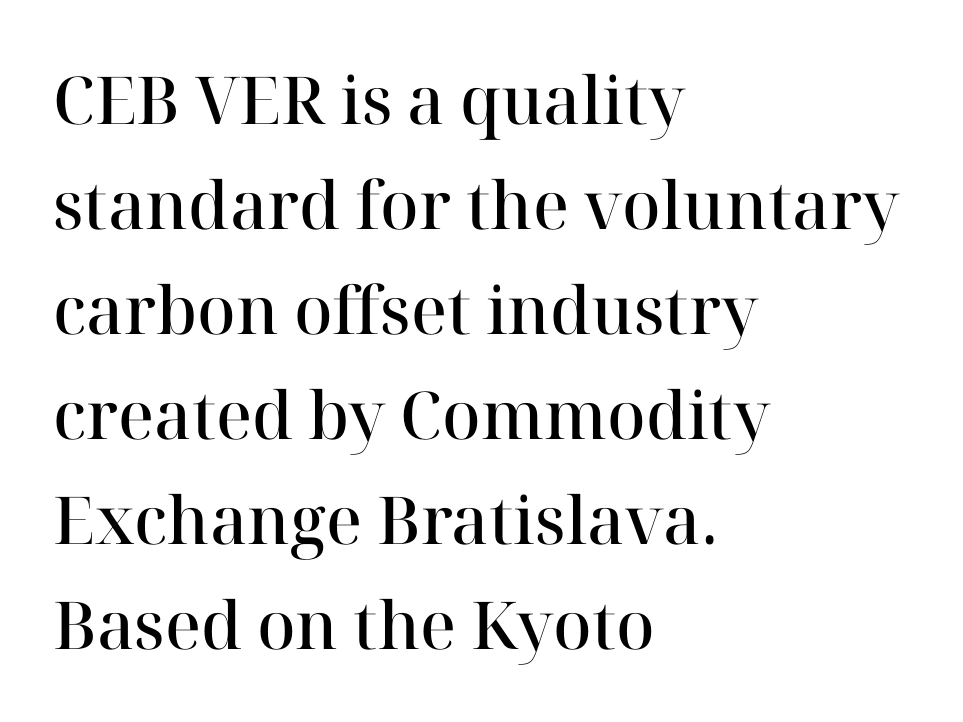
Each line starts at the same left margin while the right side varies. Little horizontal feet cap the strokes, marking this as serif type. Beneath every word, the page is bare. Leading: standard.
